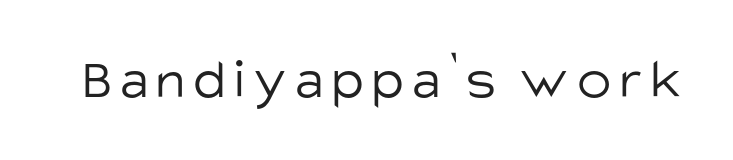
{"serif": "no", "italic": "no", "bold": "no", "weight": "light", "width": "normal", "stroke_contrast": "low", "x_height": "large", "monospaced": "no", "underline": "no", "glyph_px": 57}
